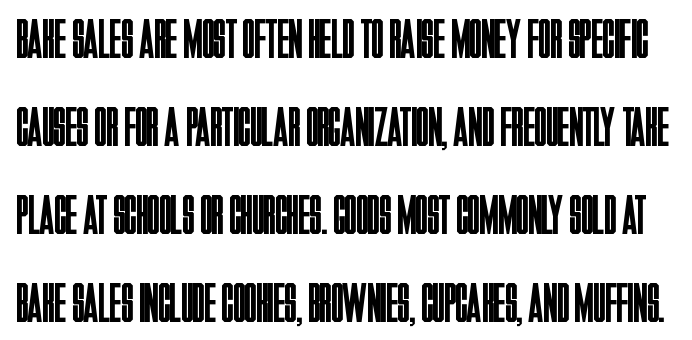
{"serif": "no", "italic": "no", "bold": "no", "weight": "regular", "width": "condensed", "stroke_contrast": "low", "x_height": "large", "monospaced": "no", "underline": "no", "line_spacing": "normal", "line_spacing_ratio": 1.6, "letter_spacing": "normal", "letter_spacing_em": 0.0, "glyph_px": 55}
